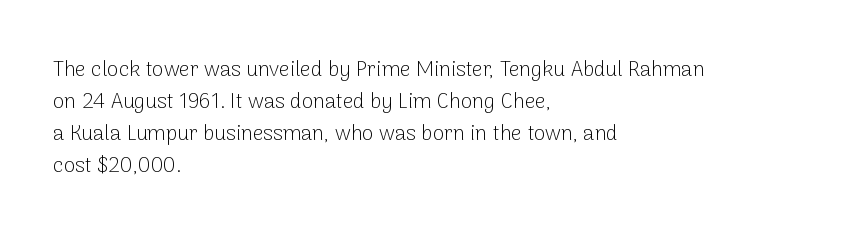
The image shows 21 px text type, upright; set left-aligned, normal line spacing (1.53x), normal letter spacing, not underlined.
